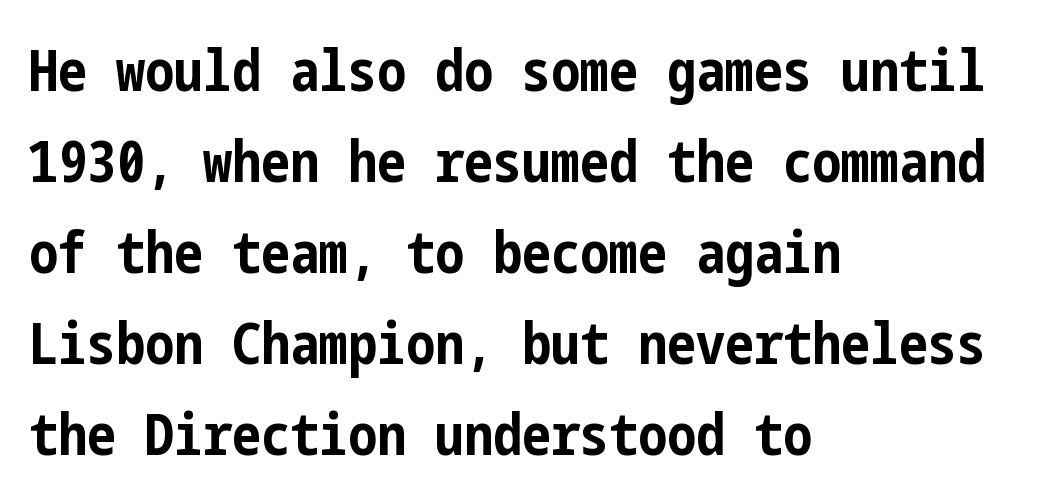
The image shows 58 px bold, condensed sans-serif type, upright; set left-aligned, normal line spacing (1.57x), normal letter spacing, not underlined; low stroke contrast and a medium x-height.
